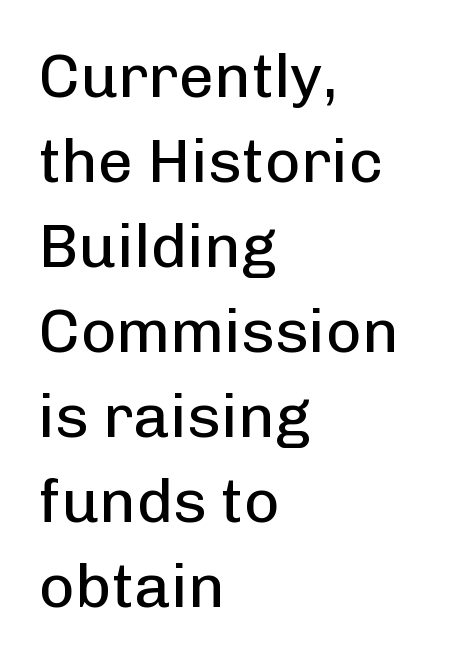
Q: Is the text bold? A: No.
Q: Is the text italic (slanted)? A: No, it is upright.
Q: Is the typeface a serif or a sans-serif typeface? A: Sans-serif.
Q: Is the text underlined? A: No.
Q: How is the paragraph aligned? A: Left-aligned.
Q: Is the spacing between letters normal or unusually wide? A: Normal.
Q: Is the spacing between lines tight, normal or loose? A: Normal.
Q: Width (condensed, normal, or wide)? A: Normal.
Q: Stroke contrast? A: Low.
Q: x-height? A: Medium.
Q: Monospaced? A: No.
